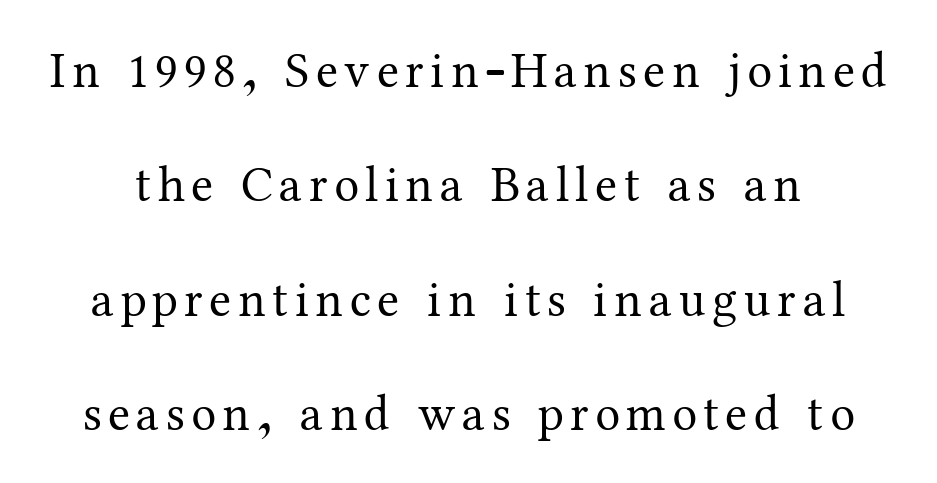
The image shows 50 px regular-weight serif type, upright; set loose line spacing (2.29x), not underlined; medium stroke contrast and a medium x-height.
